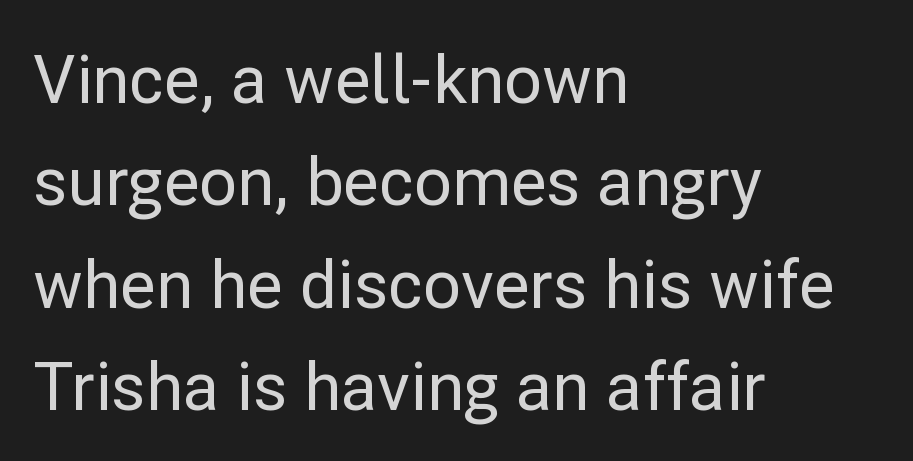
Reading down the block, your eye returns to a fixed left position each line. Whoever set this chose a conventional vertical rhythm. The rendering uses natural spacing where letterforms have individual widths. The characters display no serif detailing; their extremities are plain.
